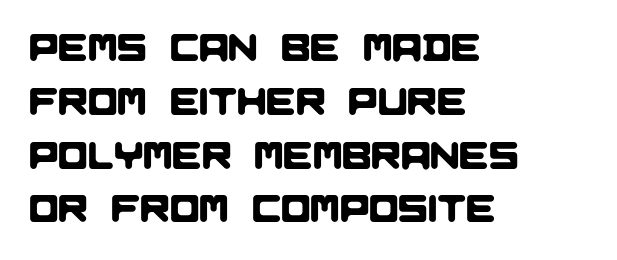
The letters sit at their default tracking, neither squeezed nor spread. The text was rendered using a sans face with plain stroke endings. Descender tails drop into unmarked territory. Interline gaps are of average width in this sample. This sample has the flowing, uneven cadence of proportional lettering. Line beginnings align vertically; line endings do not.
